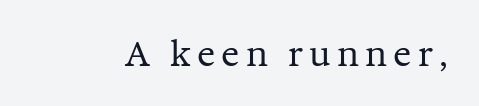
{"serif": "yes", "italic": "no", "bold": "no", "weight": "regular", "width": "normal", "stroke_contrast": "medium", "x_height": "medium", "monospaced": "no", "underline": "no", "glyph_px": 34}
